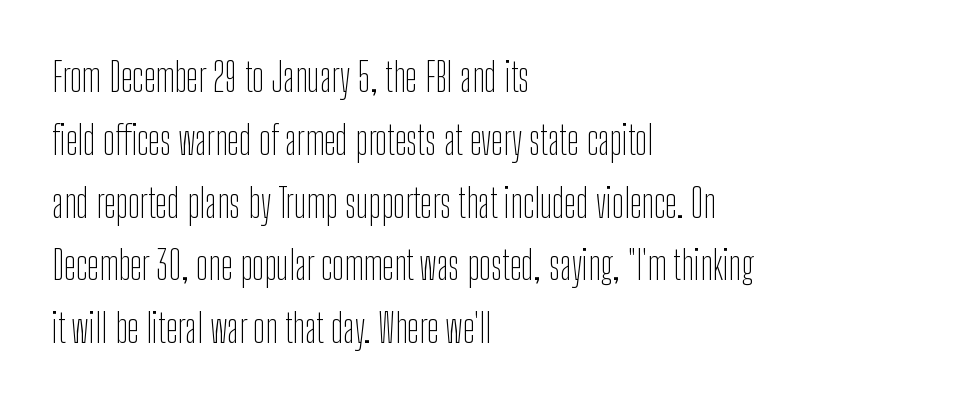
Q: Is the text bold? A: No.
Q: Is the text italic (slanted)? A: No, it is upright.
Q: Is the typeface a serif or a sans-serif typeface? A: Sans-serif.
Q: Is the text underlined? A: No.
Q: How is the paragraph aligned? A: Left-aligned.
Q: Is the spacing between letters normal or unusually wide? A: Normal.
Q: Is the spacing between lines tight, normal or loose? A: Normal.
Q: Width (condensed, normal, or wide)? A: Condensed.
Q: Stroke contrast? A: Low.
Q: x-height? A: Medium.
Q: Monospaced? A: No.
